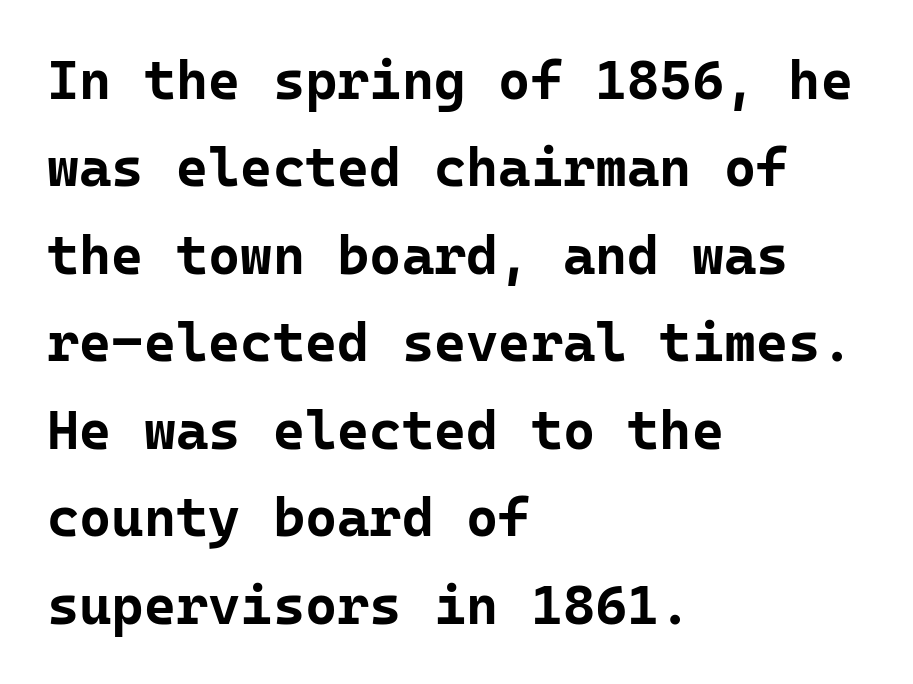
These lines keep a tight, regular rhythm from letter to letter. The font is running at its bold setting. To sum up the face: it is a sans, with no serifs. Line starts are locked; line ends wander.
